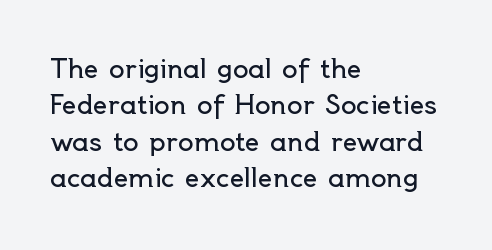
The image shows 26 px text type, upright; set left-aligned, normal line spacing (1.4x), normal letter spacing, not underlined.
